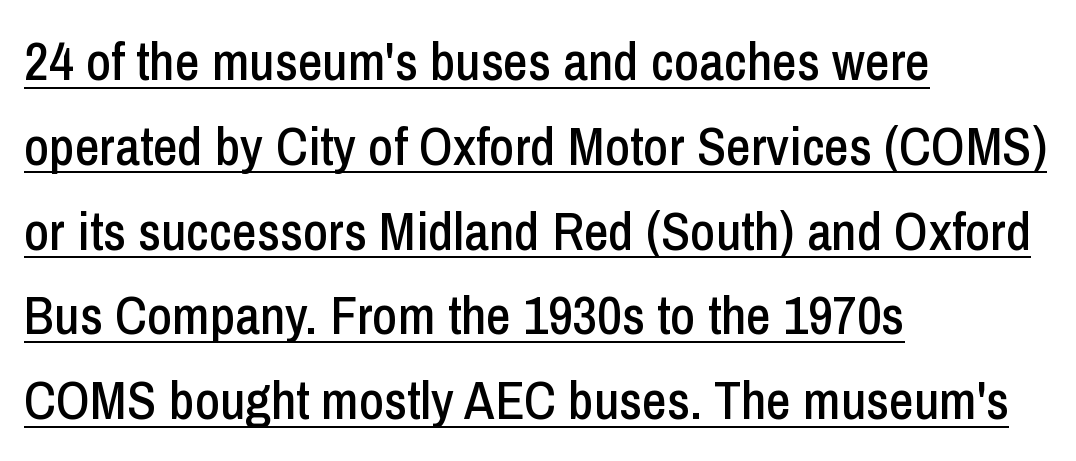
The image shows 54 px condensed sans-serif type, upright; set left-aligned, normal line spacing (1.57x), normal letter spacing, underlined; low stroke contrast and a medium x-height.
